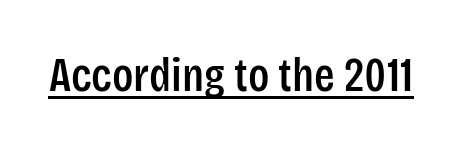
Q: Is the text italic (slanted)? A: No, it is upright.
Q: Is the typeface a serif or a sans-serif typeface? A: Sans-serif.
Q: Is the text underlined? A: Yes.
Q: Is the spacing between letters normal or unusually wide? A: Normal.
Q: Width (condensed, normal, or wide)? A: Condensed.
Q: Stroke contrast? A: Low.
Q: x-height? A: Large.
Q: Monospaced? A: No.
